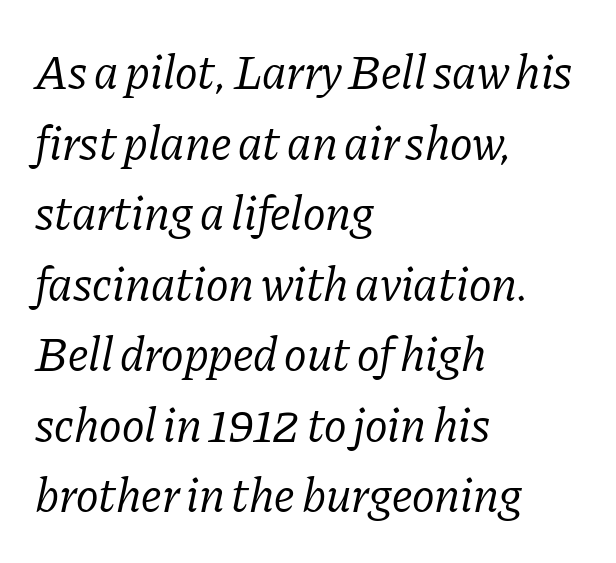
The image shows 48 px regular-weight serif type, italic (leaning right); set left-aligned, normal line spacing (1.47x), normal letter spacing, not underlined; low stroke contrast and a medium x-height.
